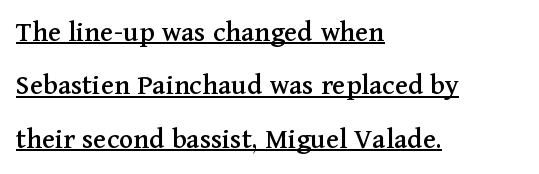
Q: Is the text italic (slanted)? A: No, it is upright.
Q: Is the typeface a serif or a sans-serif typeface? A: Serif.
Q: Is the text underlined? A: Yes.
Q: How is the paragraph aligned? A: Left-aligned.
Q: Is the spacing between letters normal or unusually wide? A: Normal.
Q: Width (condensed, normal, or wide)? A: Normal.
Q: Stroke contrast? A: Medium.
Q: x-height? A: Medium.
Q: Monospaced? A: No.
